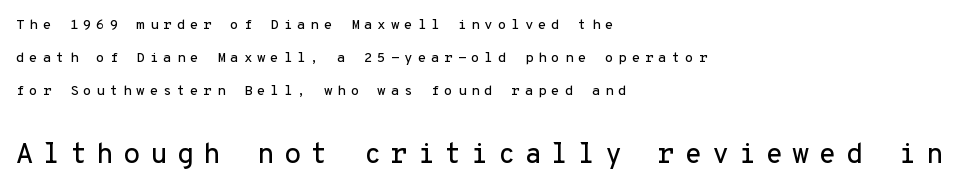
Q: Is the text italic (slanted)? A: No, it is upright.
Q: Is the typeface a serif or a sans-serif typeface? A: Sans-serif.
Q: Is the text underlined? A: No.
Q: How is the paragraph aligned? A: Left-aligned.
Q: Is the spacing between letters normal or unusually wide? A: Unusually wide.
Q: Is the spacing between lines tight, normal or loose? A: Loose.
Q: Which block of text is set in a larger size, the first (top) or the second (bottom)? A: The second (bottom) one.
Q: Width (condensed, normal, or wide)? A: Normal.
Q: Stroke contrast? A: Low.
Q: x-height? A: Medium.
Q: Monospaced? A: Yes.
